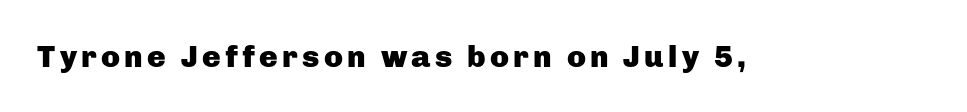
The image shows 31 px heavy sans-serif type, upright; set not underlined; low stroke contrast and a medium x-height.
